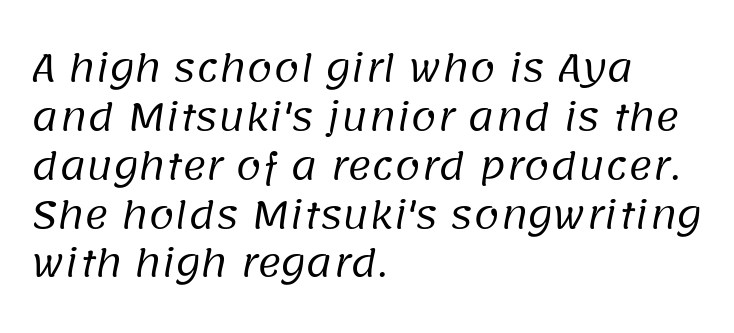
The image shows 37 px regular-weight sans-serif type; set left-aligned, normal line spacing (1.32x), normal letter spacing, not underlined; low stroke contrast and a large x-height.
